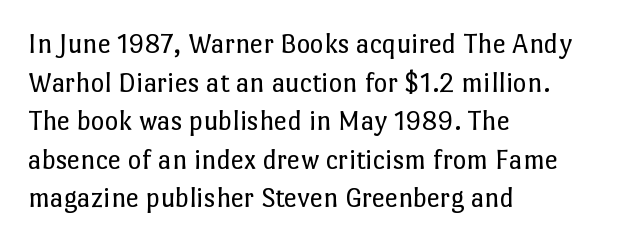
Q: Is the text bold? A: No.
Q: Is the text italic (slanted)? A: No, it is upright.
Q: Is the text underlined? A: No.
Q: How is the paragraph aligned? A: Left-aligned.
Q: Is the spacing between letters normal or unusually wide? A: Normal.
Q: Is the spacing between lines tight, normal or loose? A: Normal.
Q: Width (condensed, normal, or wide)? A: Normal.
Q: Stroke contrast? A: Low.
Q: x-height? A: Medium.
Q: Monospaced? A: No.
